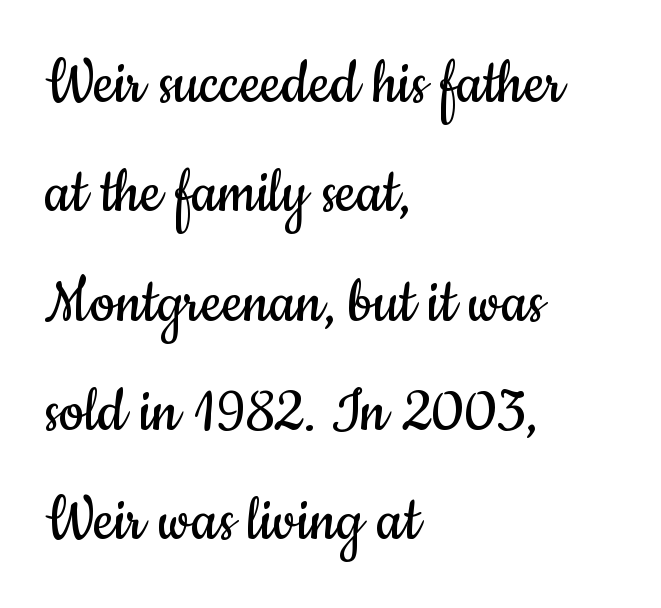
{"serif": "no", "bold": "no", "weight": "regular", "width": "condensed", "stroke_contrast": "low", "x_height": "small", "monospaced": "no", "underline": "no", "align": "left", "line_spacing": "normal", "line_spacing_ratio": 1.54, "letter_spacing": "normal", "letter_spacing_em": 0.0, "glyph_px": 71}
